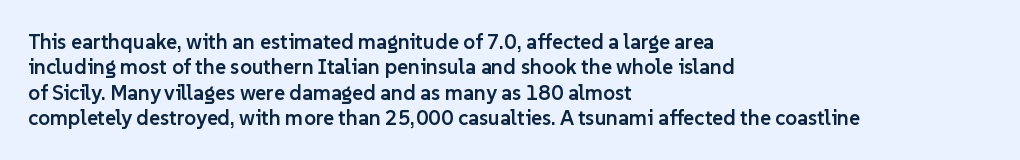
Q: Is the text bold? A: Semi-bold.
Q: Is the text italic (slanted)? A: No, it is upright.
Q: Is the text underlined? A: No.
Q: How is the paragraph aligned? A: Left-aligned.
Q: Is the spacing between letters normal or unusually wide? A: Normal.
